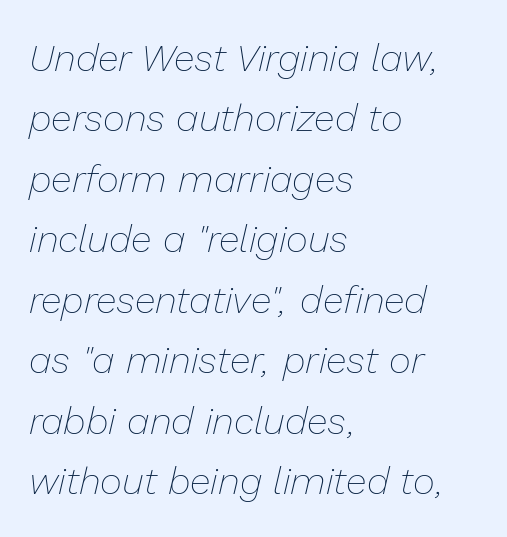
Q: Is the text bold? A: No.
Q: Is the text italic (slanted)? A: Yes, it leans right by about 13 degrees.
Q: Is the text underlined? A: No.
Q: How is the paragraph aligned? A: Left-aligned.
Q: Is the spacing between letters normal or unusually wide? A: Normal.
Q: Is the spacing between lines tight, normal or loose? A: Normal.
Q: Width (condensed, normal, or wide)? A: Normal.
Q: Stroke contrast? A: Low.
Q: x-height? A: Medium.
Q: Monospaced? A: No.
